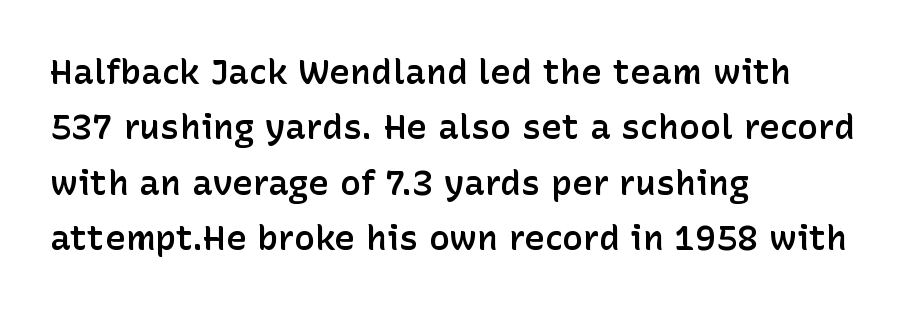
The image shows 35 px semibold sans-serif type, upright; set left-aligned, normal line spacing (1.58x), normal letter spacing, not underlined; low stroke contrast and a medium x-height.
